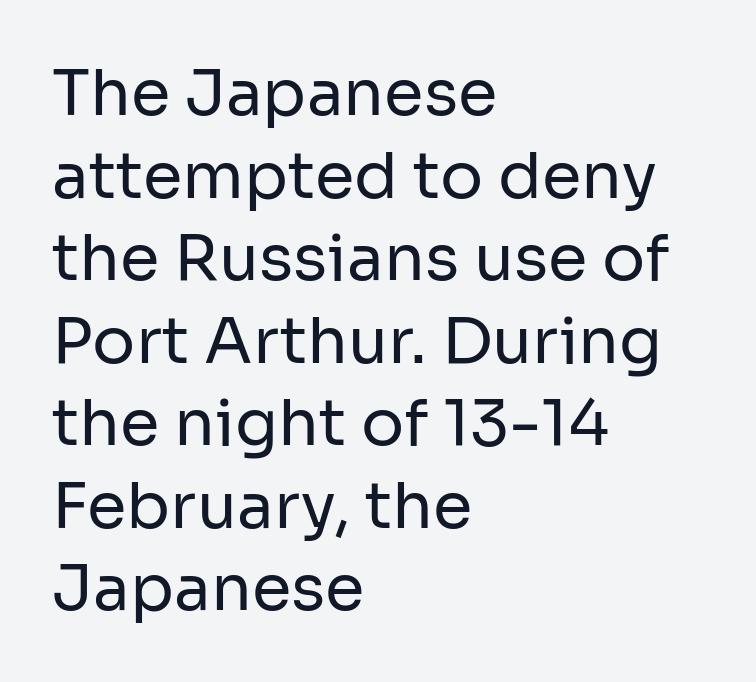
Q: Is the text bold? A: No.
Q: Is the text italic (slanted)? A: No, it is upright.
Q: Is the typeface a serif or a sans-serif typeface? A: Sans-serif.
Q: Is the text underlined? A: No.
Q: How is the paragraph aligned? A: Left-aligned.
Q: Is the spacing between letters normal or unusually wide? A: Normal.
Q: Is the spacing between lines tight, normal or loose? A: Normal.
Q: Width (condensed, normal, or wide)? A: Normal.
Q: Stroke contrast? A: Low.
Q: x-height? A: Medium.
Q: Monospaced? A: No.
